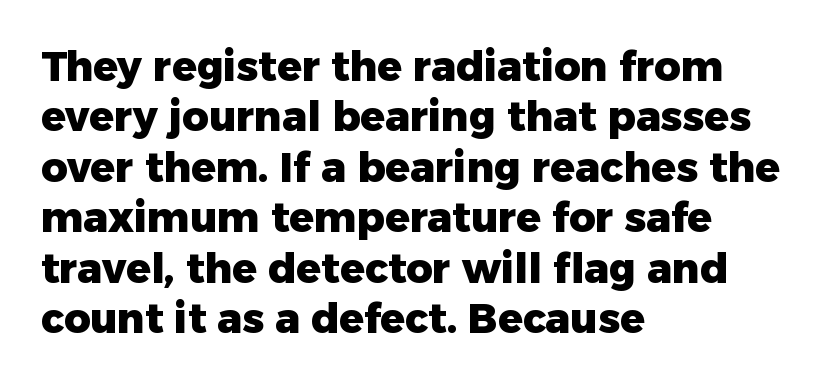
{"serif": "no", "italic": "no", "bold": "yes", "weight": "heavy", "width": "normal", "stroke_contrast": "low", "x_height": "medium", "monospaced": "no", "underline": "no", "align": "left", "line_spacing_ratio": 1.23, "letter_spacing": "normal", "letter_spacing_em": 0.0, "glyph_px": 41}
